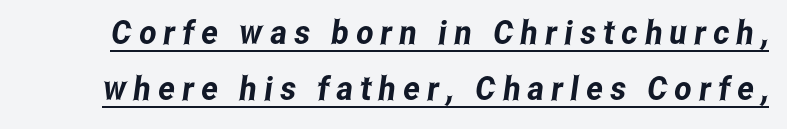
You can tell from the bare stems that sans-serif type was used. Is the letter spacing exaggerated? Yes — the characters are pushed far apart. Proportional: the letters do not fall into vertical columns. Regular leading. Check the space under the baseline: a stroke is drawn there.
